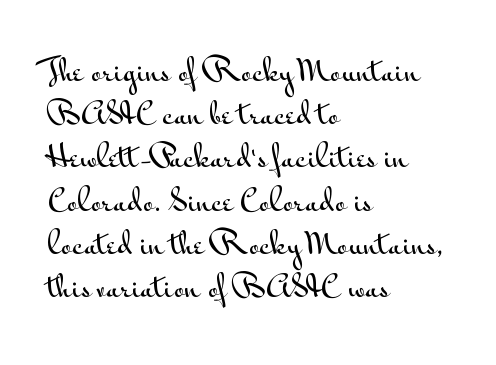
The image shows 30 px wide sans-serif type; set left-aligned, normal line spacing (1.44x), normal letter spacing, not underlined; medium stroke contrast and a small x-height.
